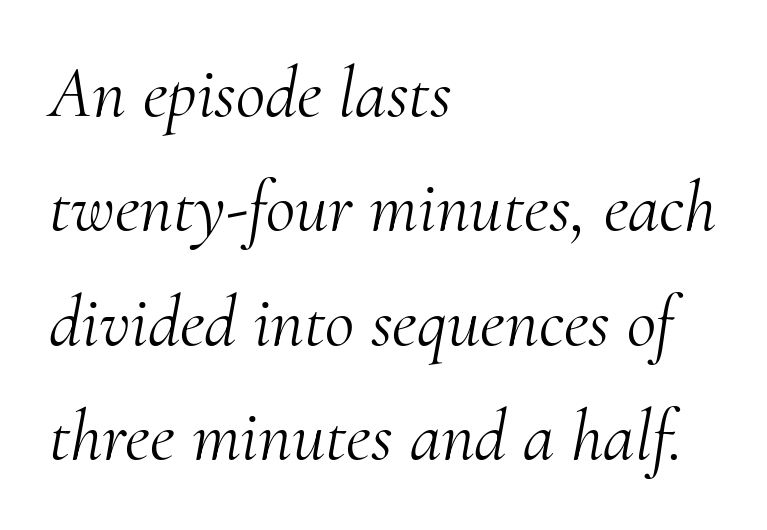
{"serif": "yes", "italic": "yes", "lean": "right", "slant_degrees": 10, "bold": "no", "weight": "light", "width": "normal", "stroke_contrast": "medium", "x_height": "small", "monospaced": "no", "underline": "no", "align": "left", "line_spacing": "normal", "line_spacing_ratio": 1.59, "letter_spacing": "normal", "letter_spacing_em": 0.0, "glyph_px": 72}
